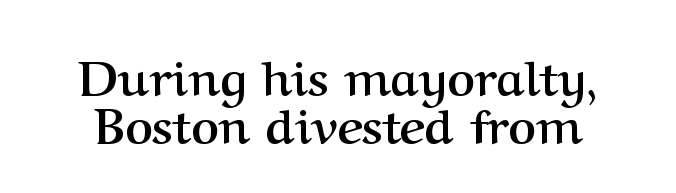
Q: Is the text bold? A: Yes.
Q: Is the text italic (slanted)? A: No, it is upright.
Q: Is the typeface a serif or a sans-serif typeface? A: Serif.
Q: Is the text underlined? A: No.
Q: Is the spacing between letters normal or unusually wide? A: Normal.
Q: Is the spacing between lines tight, normal or loose? A: Tight.
Q: Width (condensed, normal, or wide)? A: Normal.
Q: Stroke contrast? A: Medium.
Q: x-height? A: Medium.
Q: Monospaced? A: No.
